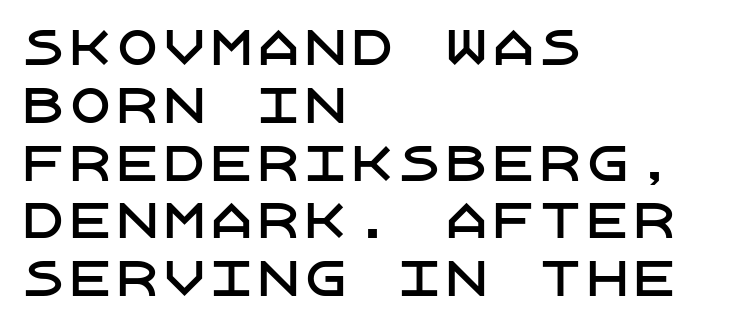
{"serif": "no", "italic": "no", "width": "normal", "stroke_contrast": "low", "x_height": "large", "underline": "no", "align": "left", "line_spacing_ratio": 1.23, "letter_spacing": "normal", "letter_spacing_em": 0.0, "glyph_px": 47}
